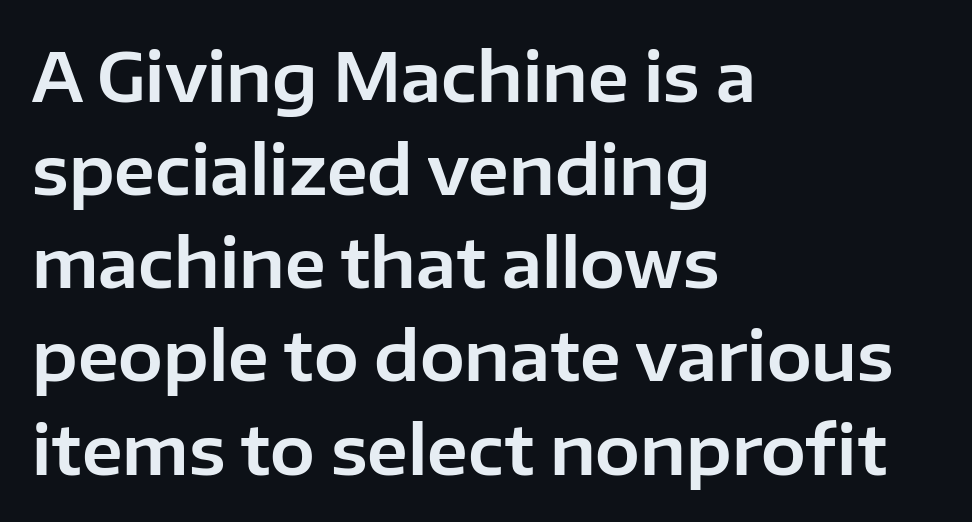
{"serif": "no", "italic": "no", "width": "normal", "stroke_contrast": "low", "x_height": "medium", "monospaced": "no", "underline": "no", "align": "left", "line_spacing": "normal", "line_spacing_ratio": 1.39, "letter_spacing": "normal", "letter_spacing_em": 0.0, "glyph_px": 67}
